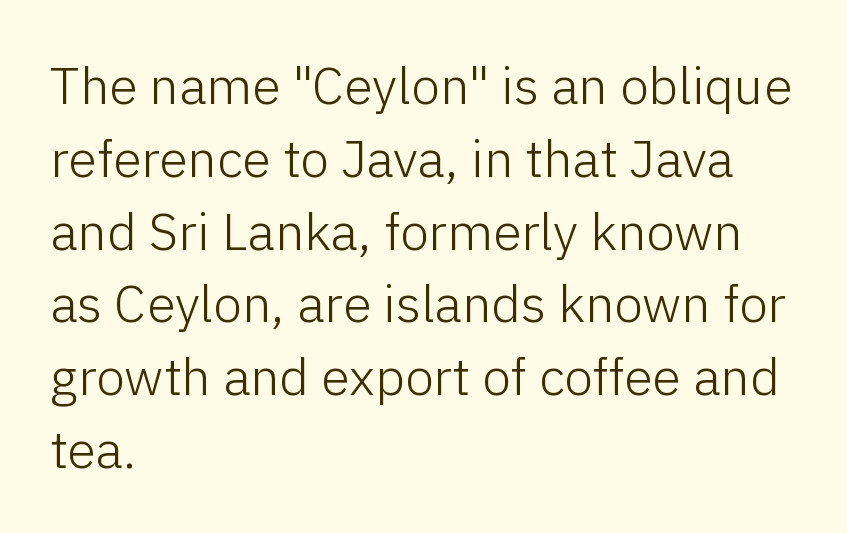
Q: Is the text bold? A: No.
Q: Is the text italic (slanted)? A: No, it is upright.
Q: Is the typeface a serif or a sans-serif typeface? A: Sans-serif.
Q: Is the text underlined? A: No.
Q: How is the paragraph aligned? A: Left-aligned.
Q: Is the spacing between letters normal or unusually wide? A: Normal.
Q: Is the spacing between lines tight, normal or loose? A: Normal.
Q: Width (condensed, normal, or wide)? A: Normal.
Q: Stroke contrast? A: Low.
Q: x-height? A: Medium.
Q: Monospaced? A: No.
